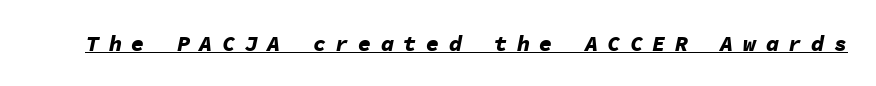
{"italic": "yes", "lean": "right", "slant_degrees": 11, "bold": "yes", "underline": "yes", "letter_spacing": "wide", "letter_spacing_em": 0.43, "glyph_px": 22}
